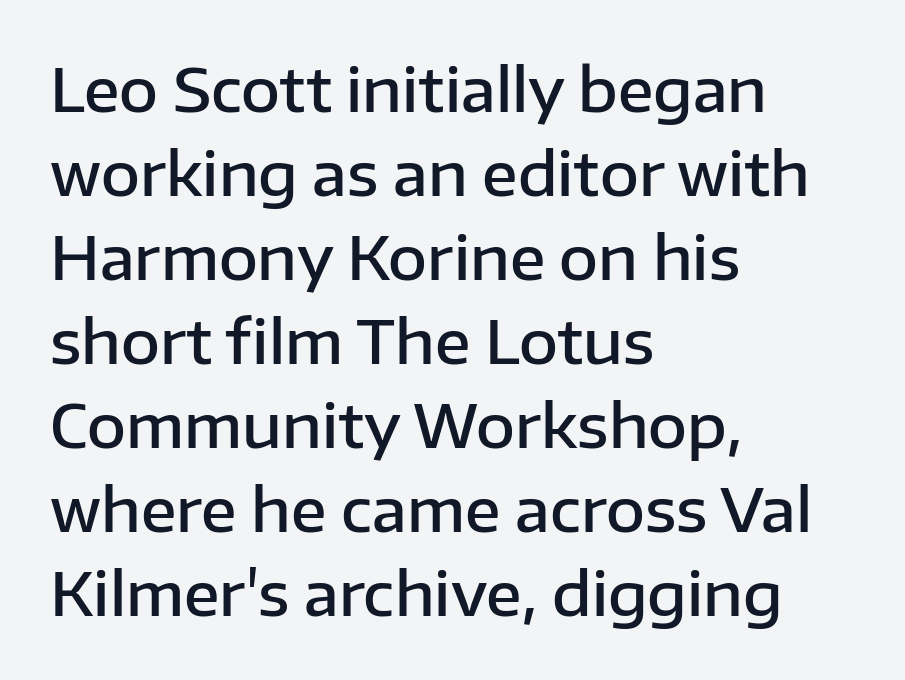
Rows of type keep a routine distance in the vertical direction. A roman cut, with each character standing at attention. There is no visible air inserted between adjacent glyphs. Classification — sans serif. You could not count columns in this text — the font is proportionally spaced.
